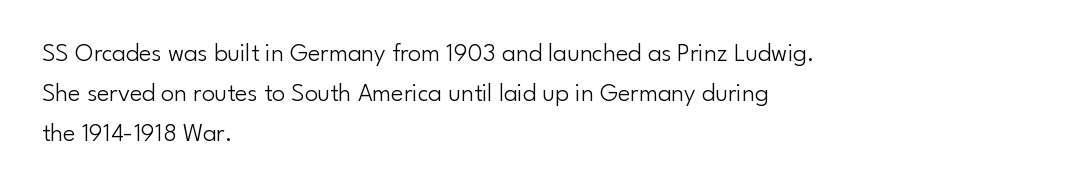
Q: Is the text bold? A: No.
Q: Is the text italic (slanted)? A: No, it is upright.
Q: Is the text underlined? A: No.
Q: How is the paragraph aligned? A: Left-aligned.
Q: Is the spacing between letters normal or unusually wide? A: Normal.
Q: Is the spacing between lines tight, normal or loose? A: Normal.
